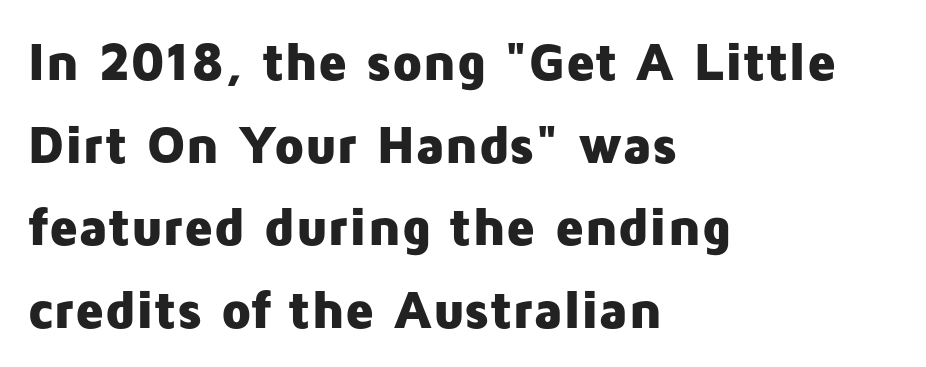
The image shows 54 px heavy sans-serif type, upright; set left-aligned, normal line spacing (1.53x), normal letter spacing, not underlined; low stroke contrast and a medium x-height.
